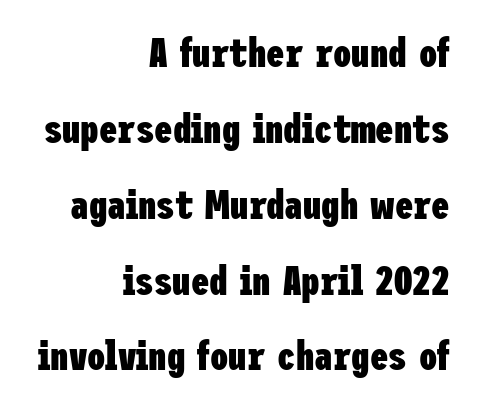
This sample uses an upright cut, with every glyph sitting square on the baseline. The area under the type is left untouched. Tracking value appears to be zero — textbook default spacing. The typeface chosen for these lines omits serifs. Does the weight exceed regular? Yes, all the way to bold.
